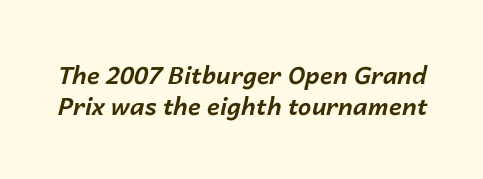
{"italic": "yes", "lean": "right", "slant_degrees": 14, "bold": "yes", "underline": "no", "line_spacing": "normal", "line_spacing_ratio": 1.28, "letter_spacing": "normal", "letter_spacing_em": 0.0, "glyph_px": 24}
